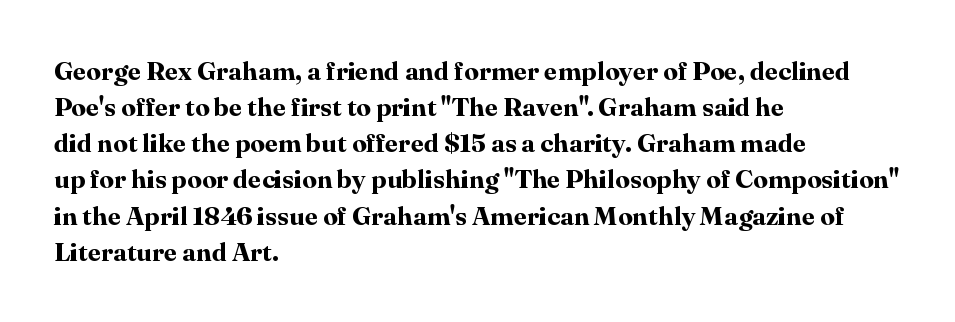
The image shows 26 px bold type, upright; set left-aligned, normal line spacing (1.39x), normal letter spacing, not underlined.
